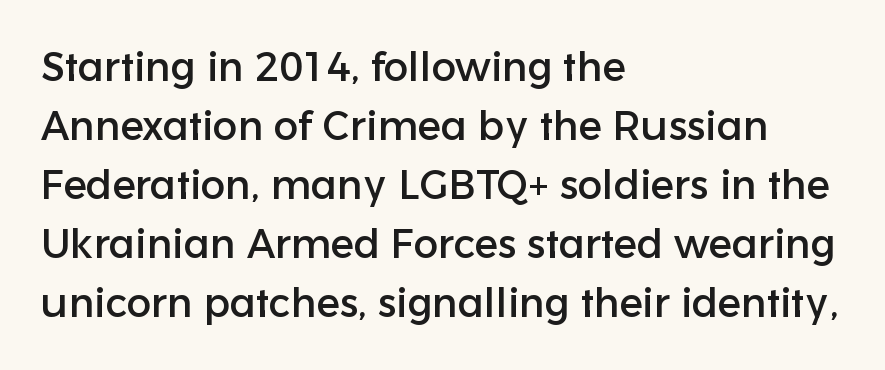
{"serif": "no", "italic": "no", "width": "normal", "stroke_contrast": "low", "x_height": "medium", "monospaced": "no", "underline": "no", "align": "left", "line_spacing": "normal", "line_spacing_ratio": 1.44, "letter_spacing": "normal", "letter_spacing_em": 0.0, "glyph_px": 41}
